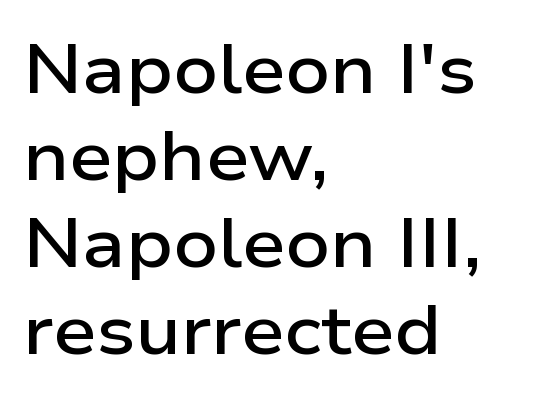
Q: Is the text bold? A: Semi-bold.
Q: Is the text italic (slanted)? A: No, it is upright.
Q: Is the typeface a serif or a sans-serif typeface? A: Sans-serif.
Q: Is the text underlined? A: No.
Q: How is the paragraph aligned? A: Left-aligned.
Q: Is the spacing between letters normal or unusually wide? A: Normal.
Q: Is the spacing between lines tight, normal or loose? A: Normal.
Q: Width (condensed, normal, or wide)? A: Wide.
Q: Stroke contrast? A: Low.
Q: x-height? A: Medium.
Q: Monospaced? A: No.
